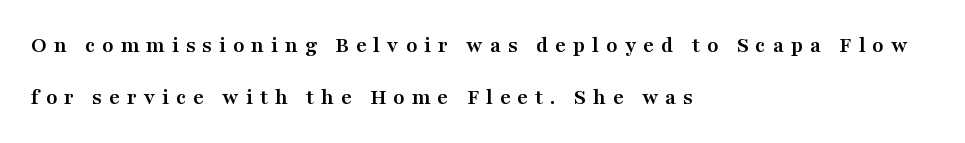
The image shows 23 px bold type, upright; set left-aligned, loose line spacing (2.26x), unusually wide letter spacing (+0.3 em), not underlined.
